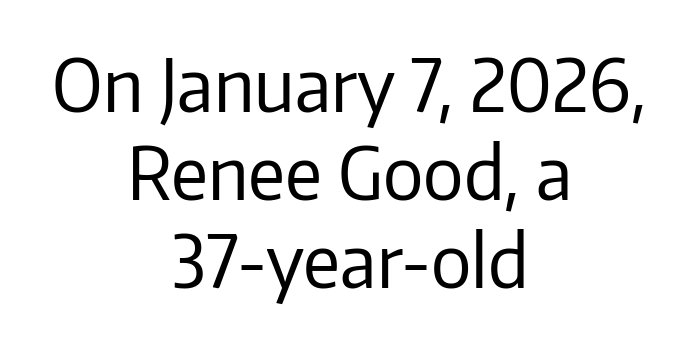
{"serif": "no", "italic": "no", "bold": "no", "weight": "regular", "width": "normal", "stroke_contrast": "low", "x_height": "medium", "monospaced": "no", "underline": "no", "align": "center", "line_spacing_ratio": 1.22, "letter_spacing": "normal", "letter_spacing_em": 0.0, "glyph_px": 72}
